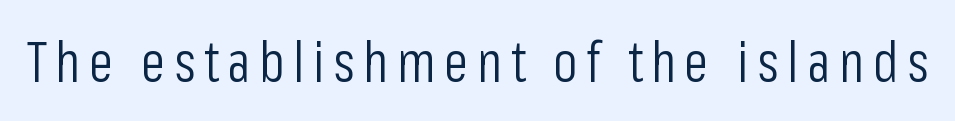
Do the characters align in a grid? No, the font is proportional. This is not heavy type; no bold has been used. The string is rendered with underlining switched off. The typography opts for an upright posture over an oblique one. You can tell from the bare stems that sans-serif type was used.
